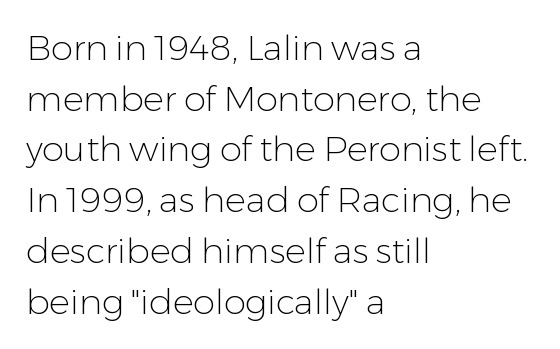
{"serif": "no", "italic": "no", "bold": "no", "weight": "light", "width": "normal", "stroke_contrast": "low", "x_height": "medium", "monospaced": "no", "underline": "no", "align": "left", "line_spacing": "normal", "line_spacing_ratio": 1.45, "letter_spacing": "normal", "letter_spacing_em": 0.0, "glyph_px": 35}
